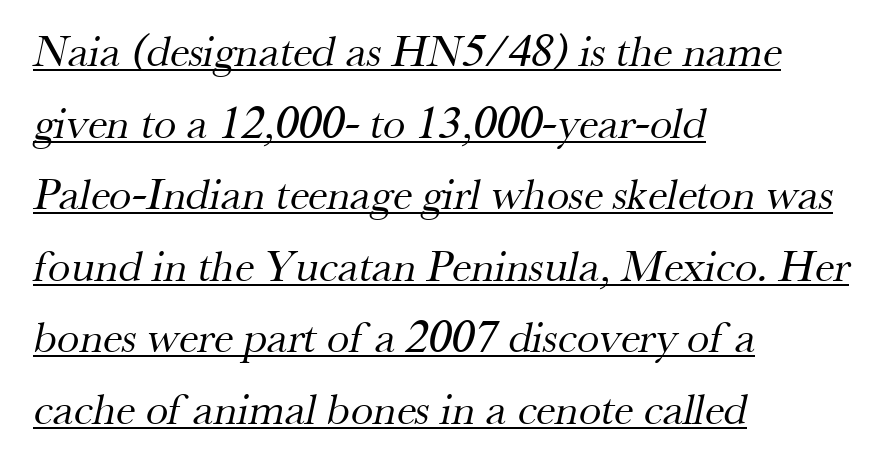
The image shows 45 px regular-weight serif type; set left-aligned, normal line spacing (1.59x), normal letter spacing, underlined; medium stroke contrast and a small x-height.
